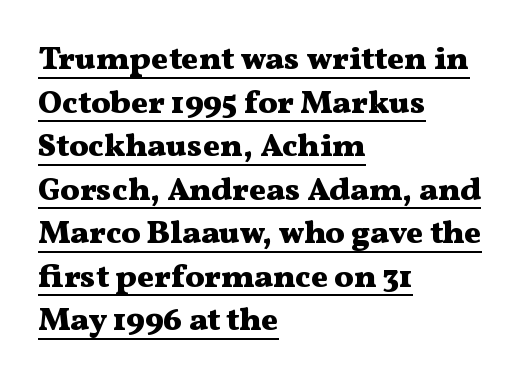
Q: Is the text bold? A: Yes.
Q: Is the text italic (slanted)? A: No, it is upright.
Q: Is the typeface a serif or a sans-serif typeface? A: Serif.
Q: Is the text underlined? A: Yes.
Q: How is the paragraph aligned? A: Left-aligned.
Q: Is the spacing between letters normal or unusually wide? A: Normal.
Q: Is the spacing between lines tight, normal or loose? A: Normal.
Q: Width (condensed, normal, or wide)? A: Wide.
Q: Stroke contrast? A: Medium.
Q: x-height? A: Medium.
Q: Monospaced? A: No.
